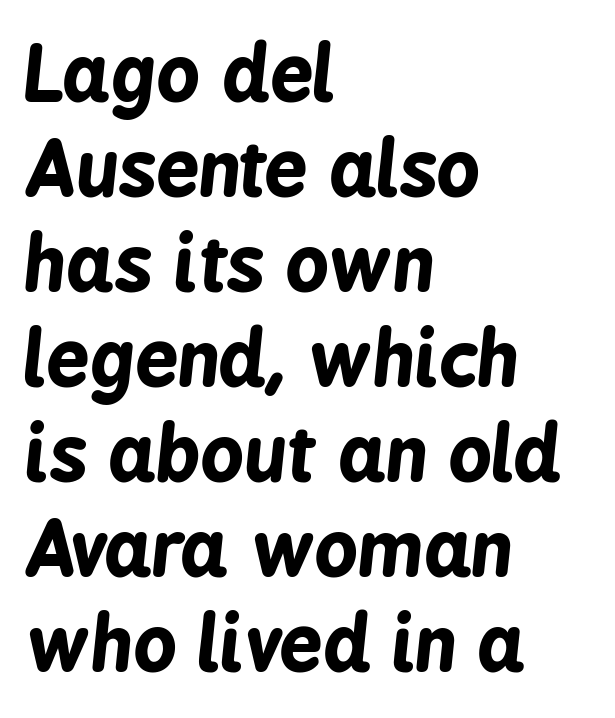
Varying glyph widths throughout — classic text-font behaviour. A typesetter would call this leading conventional body-copy spacing. Designer's note — italics engaged. Decoration check: the copy has no underline. Which margin do the lines hug? The left one — the right edge is uneven. You could call the tracking neutral — neither tight nor loose.
